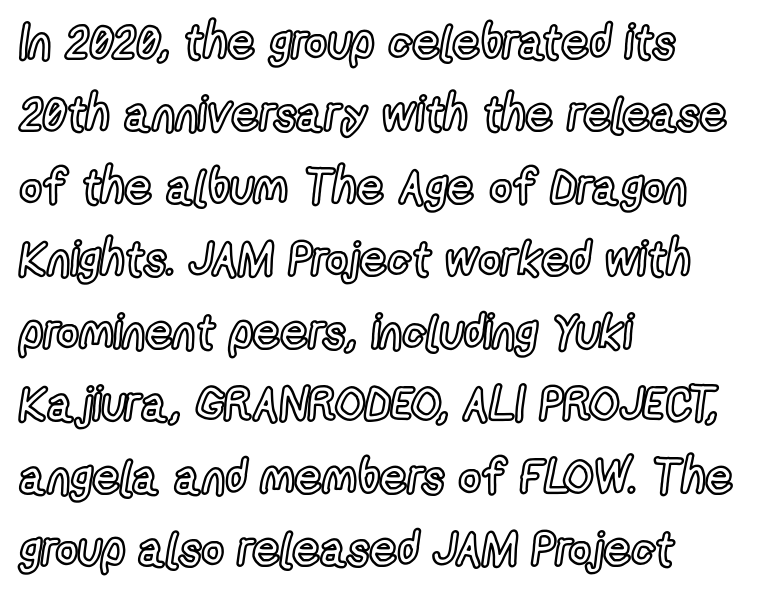
Each line starts at the same left margin while the right side varies. Do the characters align in a grid? No, the font is proportional. The block of text has a typical density, with ordinary space between rows. Letters rest on an invisible, unmarked baseline. The gaps between neighbouring characters are ordinary and unremarkable.
